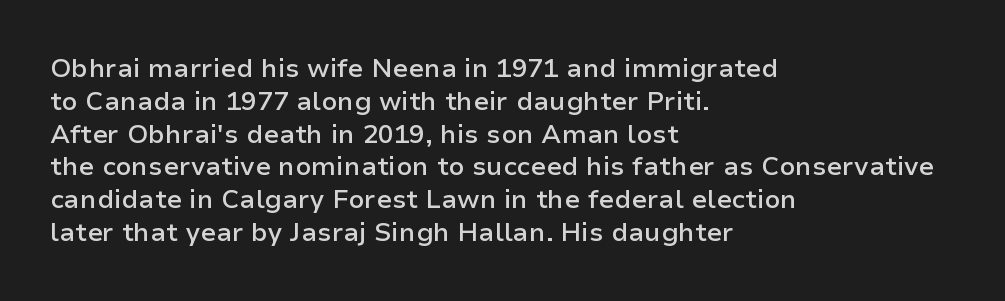
Typesetter's note: demi weight, one step under bold. Casual observation: everything's shoved over to the left. Words float on clear page, feet unadorned. The type sits square on the baseline with zero lean. Evenly set lines give the paragraph a standard silhouette. No extra tracking has been applied to these lines.
